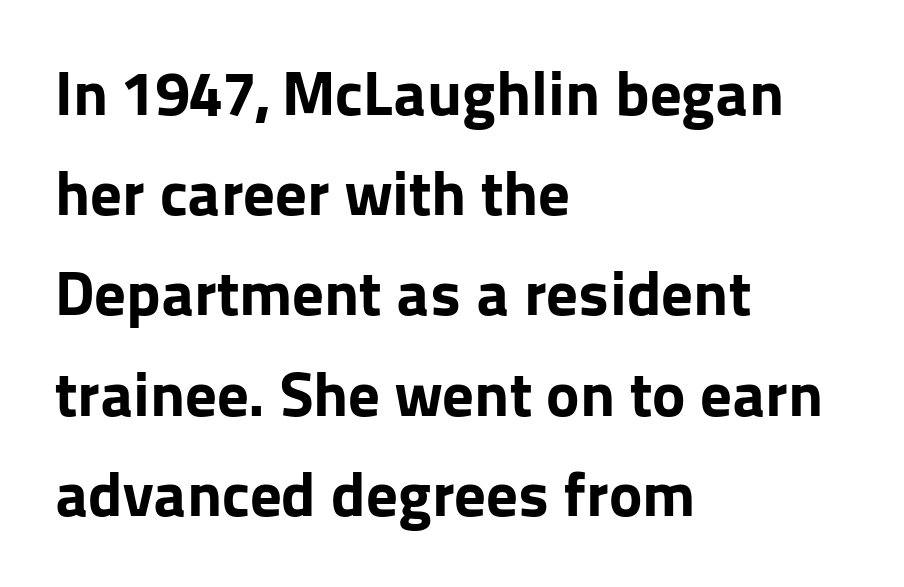
Q: Is the text bold? A: Yes.
Q: Is the text italic (slanted)? A: No, it is upright.
Q: Is the typeface a serif or a sans-serif typeface? A: Sans-serif.
Q: Is the text underlined? A: No.
Q: How is the paragraph aligned? A: Left-aligned.
Q: Is the spacing between letters normal or unusually wide? A: Normal.
Q: Is the spacing between lines tight, normal or loose? A: Normal.
Q: Width (condensed, normal, or wide)? A: Normal.
Q: Stroke contrast? A: Low.
Q: x-height? A: Medium.
Q: Monospaced? A: No.
